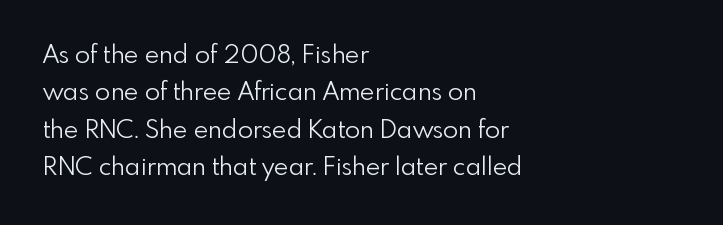
The image shows 25 px text type, upright; set left-aligned, normal line spacing (1.5x), normal letter spacing, not underlined.
